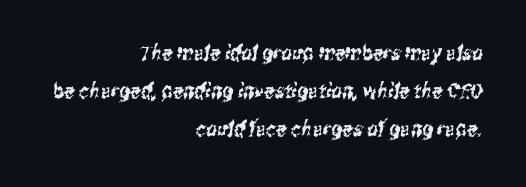
{"underline": "no", "align": "right", "line_spacing_ratio": 1.81, "letter_spacing": "normal", "letter_spacing_em": 0.0, "glyph_px": 21}
